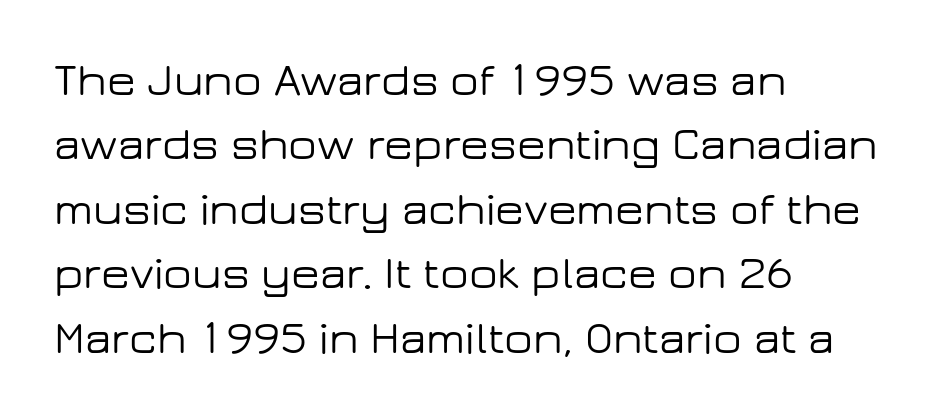
Q: Is the text italic (slanted)? A: No, it is upright.
Q: Is the typeface a serif or a sans-serif typeface? A: Sans-serif.
Q: Is the text underlined? A: No.
Q: How is the paragraph aligned? A: Left-aligned.
Q: Is the spacing between letters normal or unusually wide? A: Normal.
Q: Is the spacing between lines tight, normal or loose? A: Normal.
Q: Width (condensed, normal, or wide)? A: Wide.
Q: Stroke contrast? A: Low.
Q: x-height? A: Medium.
Q: Monospaced? A: No.
